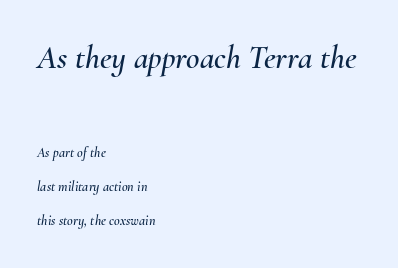
Q: Is the text italic (slanted)? A: Yes, it leans right by about 10 degrees.
Q: Is the text underlined? A: No.
Q: How is the paragraph aligned? A: Left-aligned.
Q: Is the spacing between letters normal or unusually wide? A: Normal.
Q: Is the spacing between lines tight, normal or loose? A: Loose.
Q: Which block of text is set in a larger size, the first (top) or the second (bottom)? A: The first (top) one.
Q: Width (condensed, normal, or wide)? A: Normal.
Q: Stroke contrast? A: Medium.
Q: x-height? A: Small.
Q: Monospaced? A: No.
